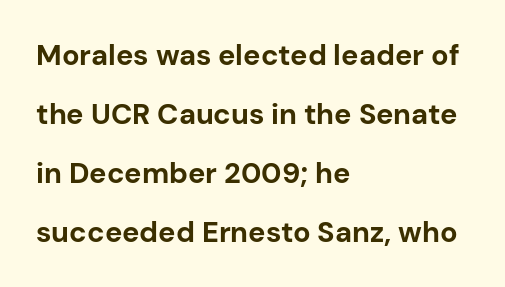
{"serif": "no", "italic": "no", "bold": "yes", "weight": "bold", "width": "normal", "stroke_contrast": "low", "x_height": "medium", "monospaced": "no", "underline": "no", "align": "left", "line_spacing": "loose", "line_spacing_ratio": 2.03, "letter_spacing": "normal", "letter_spacing_em": 0.0, "glyph_px": 29}
